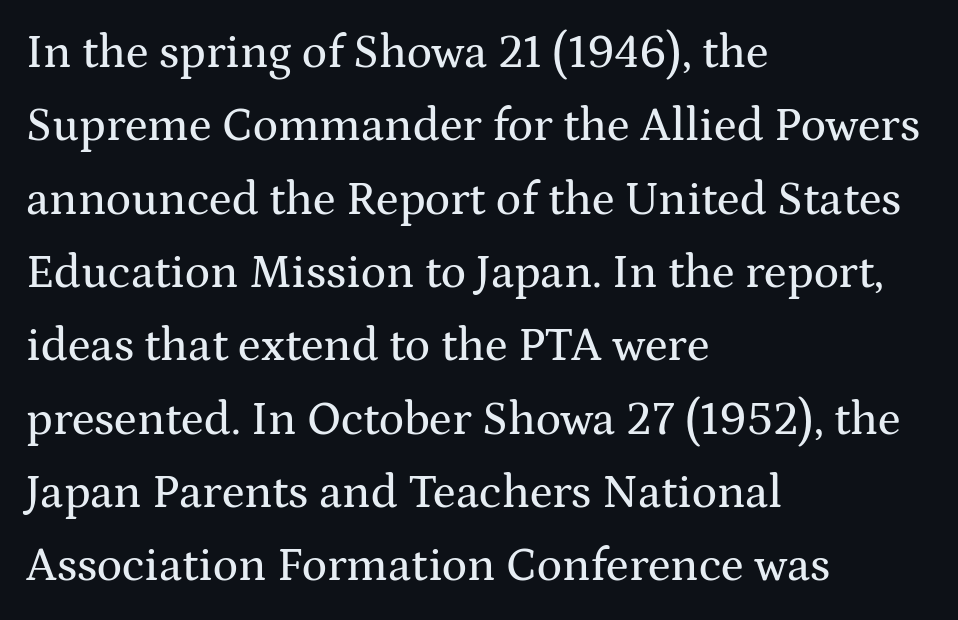
Q: Is the text italic (slanted)? A: No, it is upright.
Q: Is the typeface a serif or a sans-serif typeface? A: Serif.
Q: Is the text underlined? A: No.
Q: How is the paragraph aligned? A: Left-aligned.
Q: Is the spacing between letters normal or unusually wide? A: Normal.
Q: Is the spacing between lines tight, normal or loose? A: Normal.
Q: Width (condensed, normal, or wide)? A: Wide.
Q: Stroke contrast? A: Medium.
Q: x-height? A: Medium.
Q: Monospaced? A: No.
